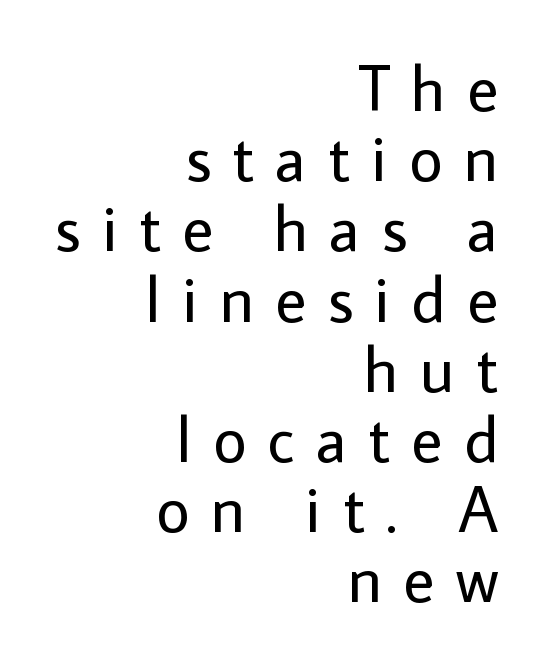
{"serif": "no", "italic": "no", "bold": "no", "weight": "regular", "width": "normal", "stroke_contrast": "low", "x_height": "medium", "monospaced": "no", "underline": "no", "align": "right", "line_spacing": "tight", "line_spacing_ratio": 1.08, "letter_spacing": "wide", "letter_spacing_em": 0.33, "glyph_px": 65}
